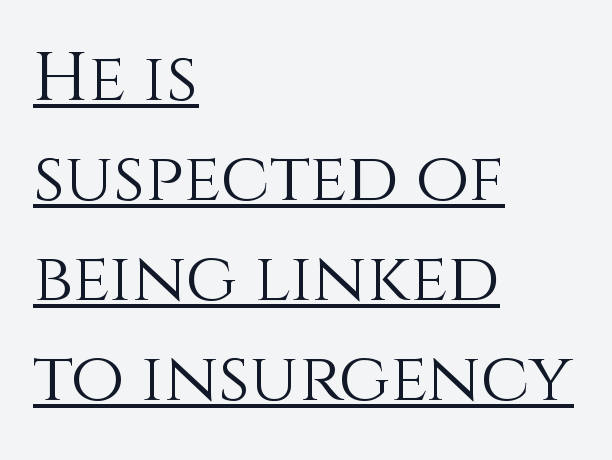
Q: Is the text bold? A: No.
Q: Is the text italic (slanted)? A: No, it is upright.
Q: Is the text underlined? A: Yes.
Q: How is the paragraph aligned? A: Left-aligned.
Q: Is the spacing between letters normal or unusually wide? A: Normal.
Q: Is the spacing between lines tight, normal or loose? A: Normal.
Q: Width (condensed, normal, or wide)? A: Normal.
Q: x-height? A: Large.
Q: Monospaced? A: No.
